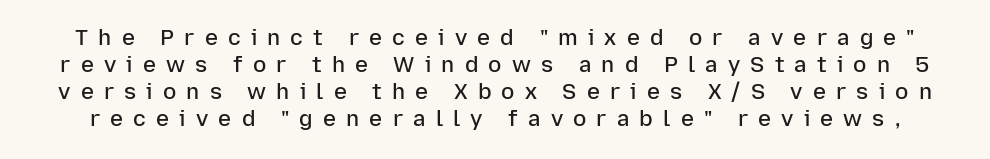
The image shows 22 px text type, upright; set line spacing 1.23x, unusually wide letter spacing (+0.46 em), not underlined.
